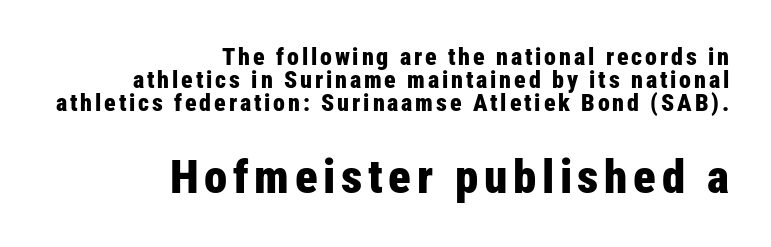
The characters display no serif detailing; their extremities are plain. Characters remain perfectly vertical along every line. These lines carry a lot of weight — the face is fully bold. The face used here appears at its bigger size in the lower chunk. In CSS terms this would be text-align: right.
